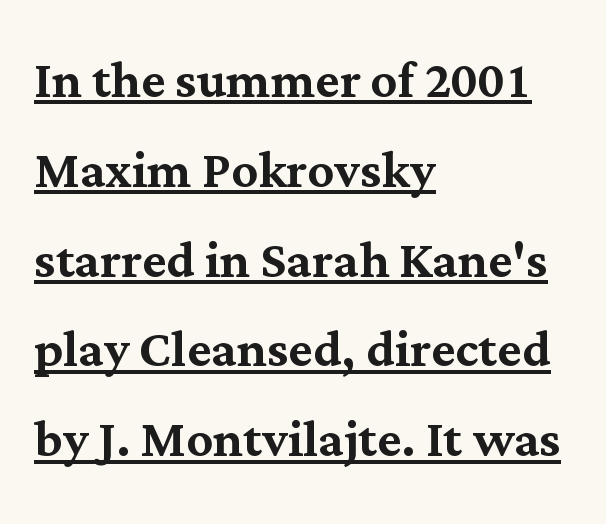
The typesetter has applied underlining to the passage shown. Short note: letters normally spaced. The characters display serif detailing at their extremities. Is this a fixed-width face? No — the glyphs have proportional, varying widths. Regarding leading, the lines here are spaced in the standard way.
